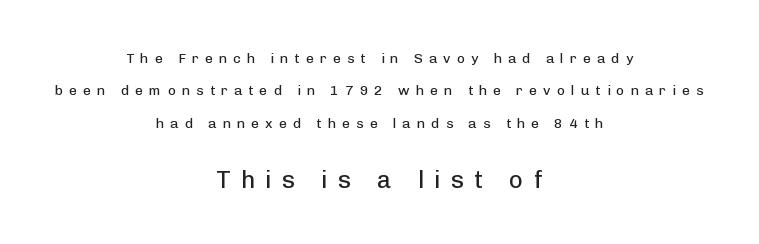
{"italic": "no", "bold": "no", "underline": "no", "align": "center", "line_spacing": "loose", "line_spacing_ratio": 2.31, "letter_spacing": "wide", "letter_spacing_em": 0.43, "larger_block": "second", "size_ratio": 1.71, "glyph_px": 24}
